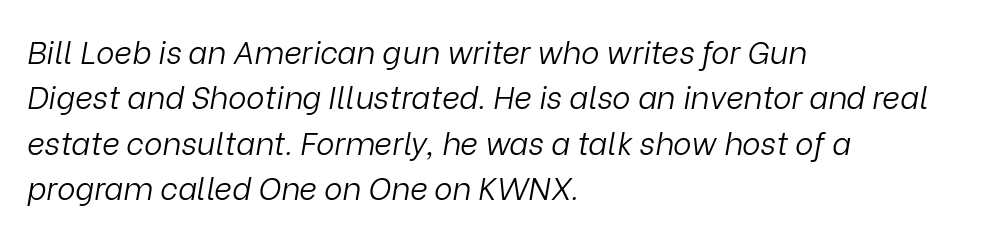
These lines sit exactly where default settings would place them. Designer's note — italics engaged. Character widths vary here, with narrow letters taking less room than wide ones. Anything drawn beneath the words? Only blank space. Teacher's note: observe the even left margin — that is flush-left alignment. Weight class: somewhere from thin through regular.
